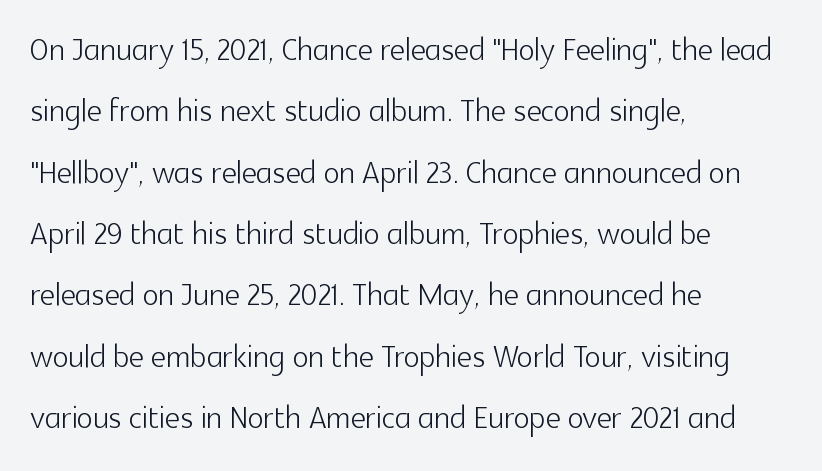
The image shows 42 px light sans-serif type, upright; set left-aligned, normal line spacing (1.46x), normal letter spacing, not underlined; a medium x-height.
